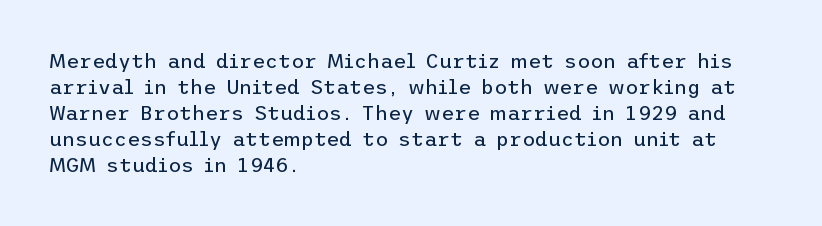
Q: Is the text bold? A: No.
Q: Is the text italic (slanted)? A: No, it is upright.
Q: Is the text underlined? A: No.
Q: How is the paragraph aligned? A: Left-aligned.
Q: Is the spacing between letters normal or unusually wide? A: Normal.
Q: Is the spacing between lines tight, normal or loose? A: Normal.
